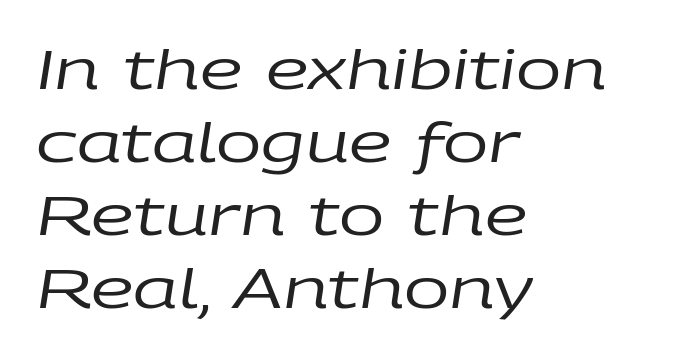
Q: Is the text bold? A: No.
Q: Is the text italic (slanted)? A: Yes, it leans right by about 9 degrees.
Q: Is the text underlined? A: No.
Q: How is the paragraph aligned? A: Left-aligned.
Q: Is the spacing between letters normal or unusually wide? A: Normal.
Q: Is the spacing between lines tight, normal or loose? A: Normal.
Q: Width (condensed, normal, or wide)? A: Wide.
Q: Stroke contrast? A: Low.
Q: x-height? A: Large.
Q: Monospaced? A: No.
